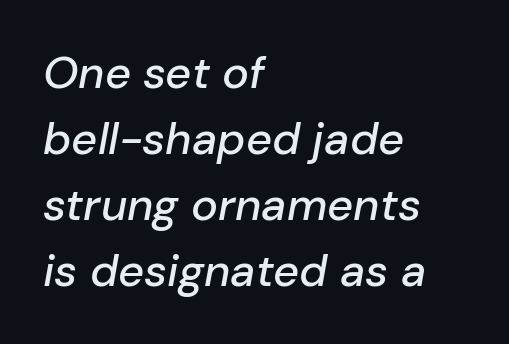
The image shows 45 px text type, italic (leaning right); set left-aligned, normal line spacing (1.47x), normal letter spacing, not underlined; low stroke contrast and a medium x-height.
